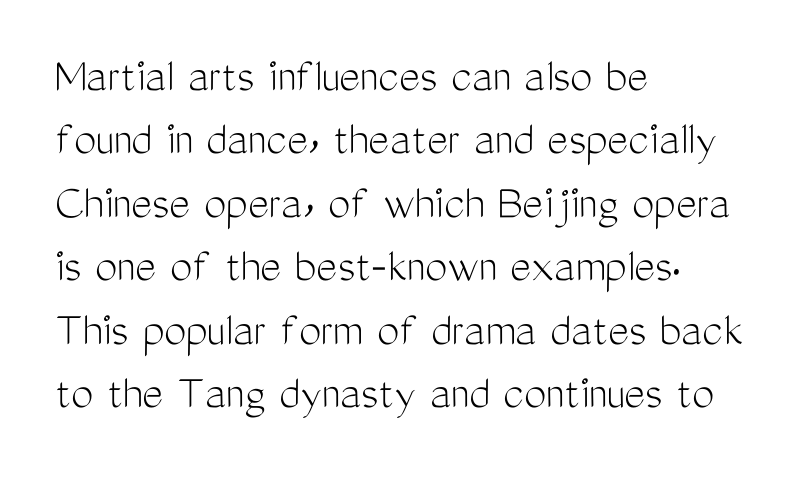
Short note: letters normally spaced. Posture: upright roman. Rule under the text: the space is simply empty. Character widths vary here, with narrow letters taking less room than wide ones. The compositor pushed each line to the left boundary. The typesetting does not lean heavy: it is not bold.
